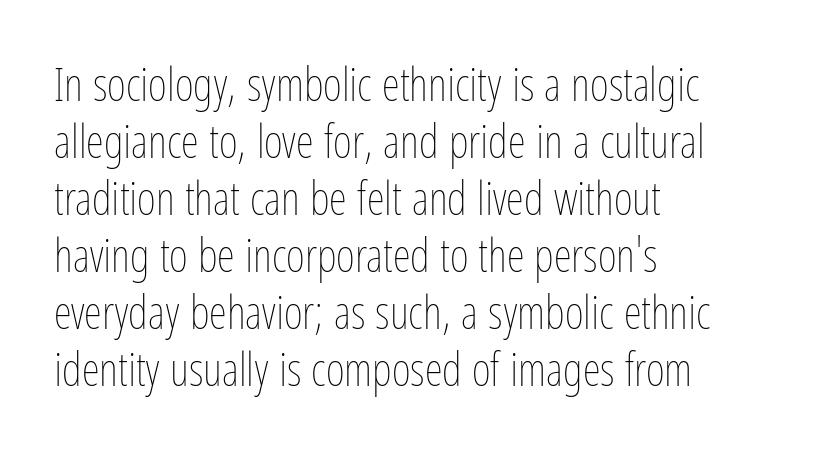
Underlining? Definitely not there. The weight tops out at a normal text grade. This is the regular roman posture of the typeface. The passage shown is typed in a proportional face where columns would drift. Default kerning and tracking; the words read as compact shapes. Which margin do the lines hug? The left one — the right edge is uneven.
